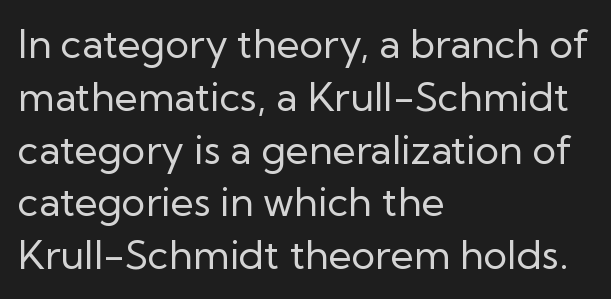
{"serif": "no", "italic": "no", "bold": "no", "weight": "regular", "width": "normal", "stroke_contrast": "low", "x_height": "medium", "monospaced": "no", "underline": "no", "align": "left", "line_spacing": "normal", "line_spacing_ratio": 1.32, "letter_spacing": "normal", "letter_spacing_em": 0.0, "glyph_px": 40}
